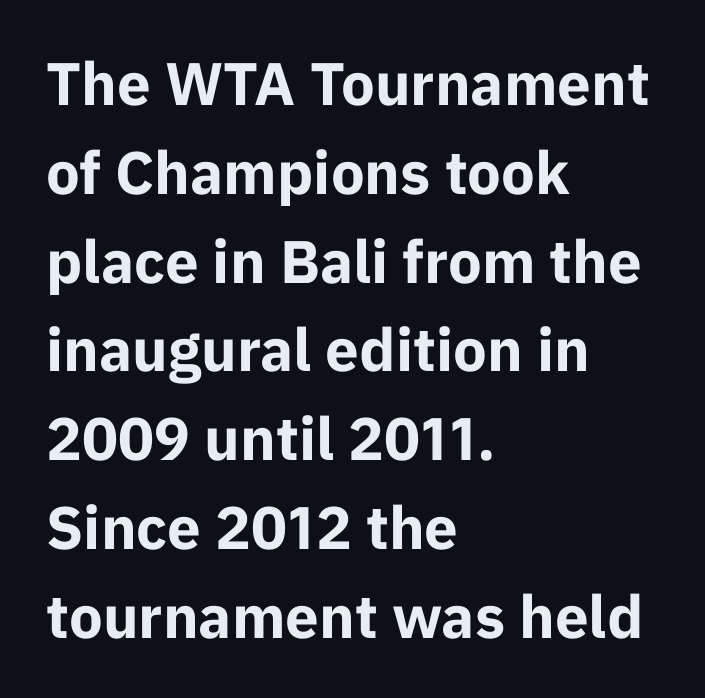
How are the letters spaced? Ordinarily, with no added tracking. Check the space under the baseline: it is left empty. I'd call this a sans setting — the letters go barefoot. Character widths vary here, with narrow letters taking less room than wide ones. Heavy, bold letterforms.
